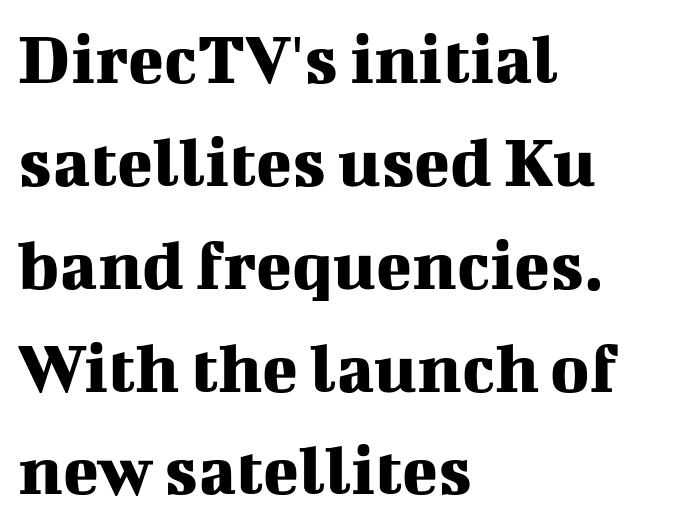
The image shows 74 px serif type, upright; set left-aligned, normal line spacing (1.39x), normal letter spacing, not underlined; medium stroke contrast and a medium x-height.
